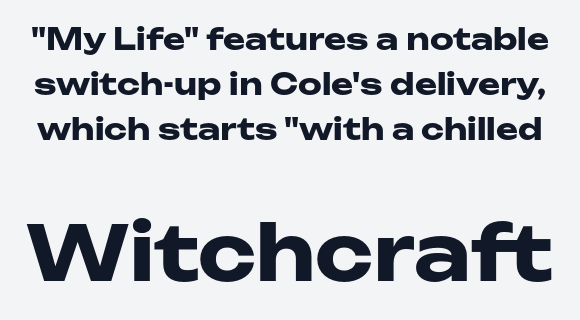
The image shows 76 px heavy, wide sans-serif type, upright; set normal line spacing (1.5x), normal letter spacing, not underlined; the second (bottom) block is 2.53x larger; low stroke contrast and a medium x-height.
